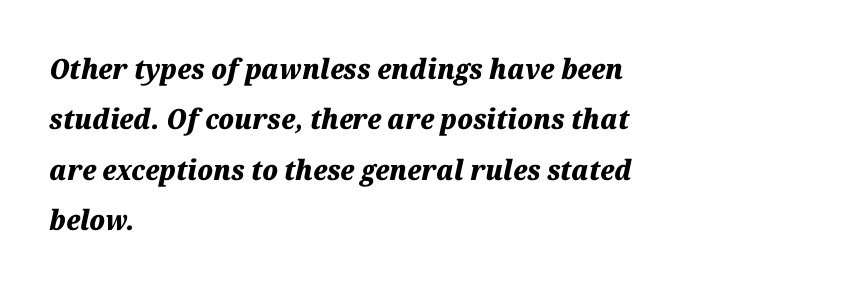
{"italic": "yes", "lean": "right", "slant_degrees": 12, "bold": "yes", "weight": "heavy", "width": "normal", "stroke_contrast": "medium", "x_height": "medium", "monospaced": "no", "underline": "no", "align": "left", "line_spacing_ratio": 1.8, "letter_spacing": "normal", "letter_spacing_em": 0.0, "glyph_px": 28}
